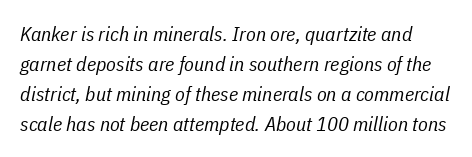
{"italic": "yes", "lean": "right", "slant_degrees": 11, "bold": "no", "underline": "no", "line_spacing": "normal", "line_spacing_ratio": 1.5, "letter_spacing": "normal", "letter_spacing_em": 0.0, "glyph_px": 20}
